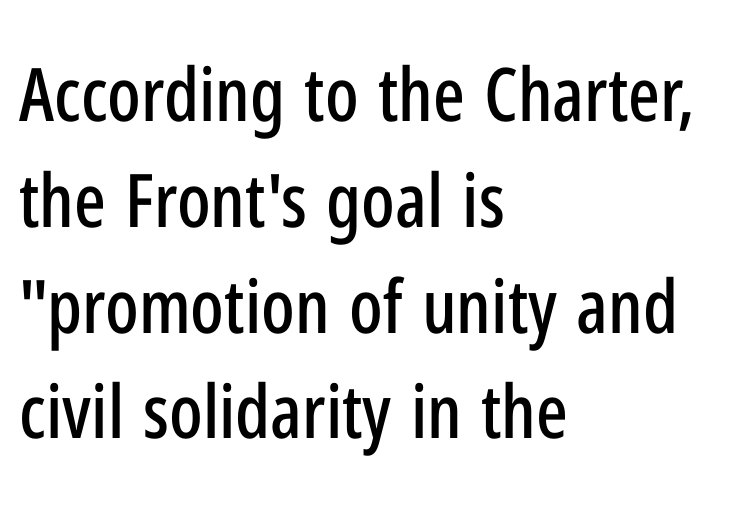
Q: Is the text italic (slanted)? A: No, it is upright.
Q: Is the typeface a serif or a sans-serif typeface? A: Sans-serif.
Q: Is the text underlined? A: No.
Q: How is the paragraph aligned? A: Left-aligned.
Q: Is the spacing between letters normal or unusually wide? A: Normal.
Q: Is the spacing between lines tight, normal or loose? A: Normal.
Q: Width (condensed, normal, or wide)? A: Condensed.
Q: Stroke contrast? A: Low.
Q: x-height? A: Medium.
Q: Monospaced? A: No.
